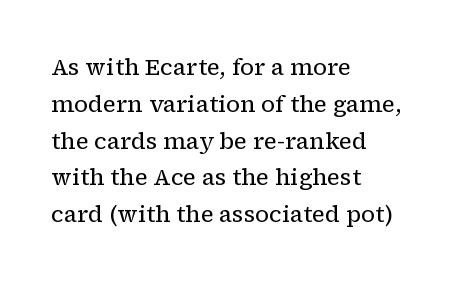
The image shows 23 px text type, upright; set left-aligned, normal line spacing (1.6x), normal letter spacing, not underlined.
